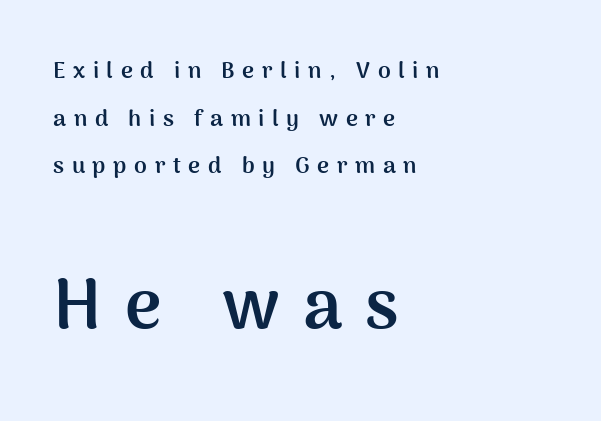
{"serif": "no", "italic": "no", "bold": "yes", "weight": "semibold", "width": "normal", "stroke_contrast": "medium", "x_height": "medium", "monospaced": "no", "underline": "no", "align": "left", "line_spacing": "loose", "line_spacing_ratio": 2.07, "letter_spacing": "wide", "letter_spacing_em": 0.33, "larger_block": "second", "size_ratio": 3.04, "glyph_px": 70}
